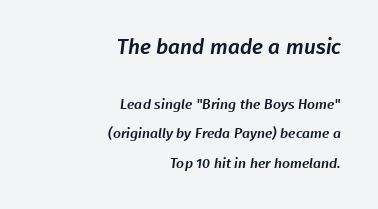
The image shows 21 px text type; set right-aligned, loose line spacing (2.1x), normal letter spacing, not underlined; the first (top) block is 1.5x larger.
